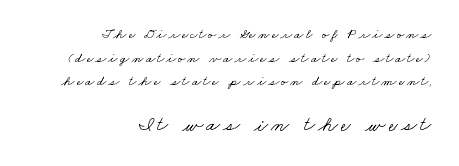
Q: Is the text bold? A: No.
Q: Is the text underlined? A: No.
Q: How is the paragraph aligned? A: Right-aligned.
Q: Is the spacing between lines tight, normal or loose? A: Normal.
Q: Which block of text is set in a larger size, the first (top) or the second (bottom)? A: The second (bottom) one.
